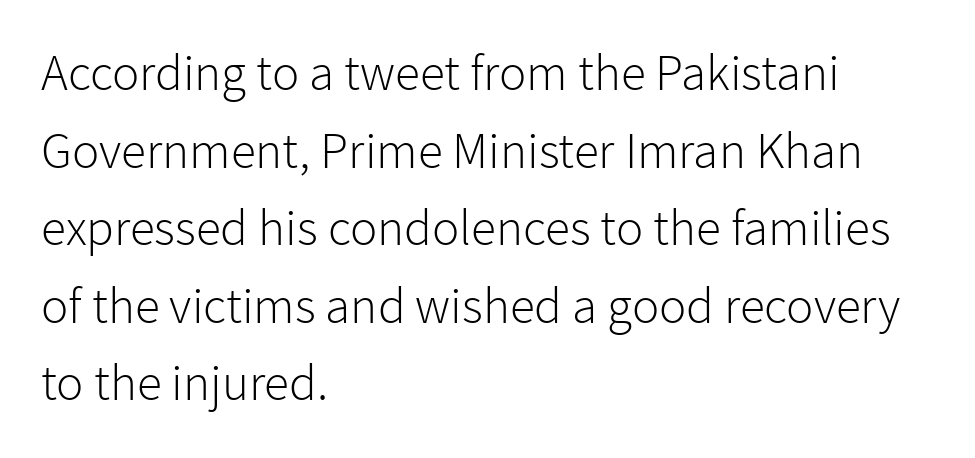
You can tell it's not italic because the verticals are truly vertical. The zone under the glyphs is completely vacant. Words appear dense and cohesive because spacing is normal. This sample is left-justified, so line endings fall wherever the words run out. Varying glyph widths throughout — classic text-font behaviour. The text was rendered using a sans face with plain stroke endings.
